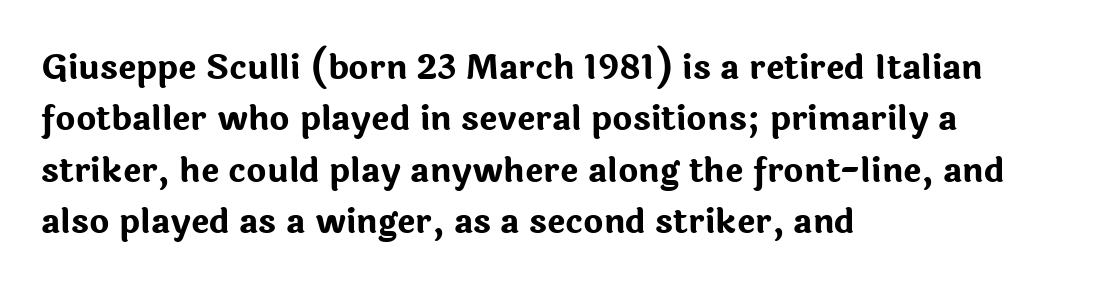
These lines are rendered in a variable-pitch font. Every stem runs plumb, perpendicular to the baseline. How heavy is the stroke? Heavy — this is a bold. The gaps between neighbouring characters are ordinary and unremarkable. Whoever set this chose a conventional vertical rhythm.
